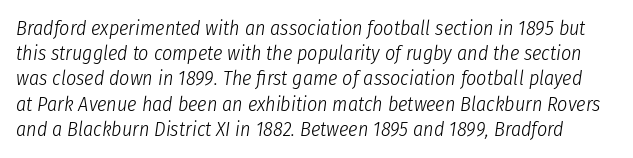
The image shows 20 px text type, italic (leaning right); set normal line spacing (1.26x), normal letter spacing, not underlined.
